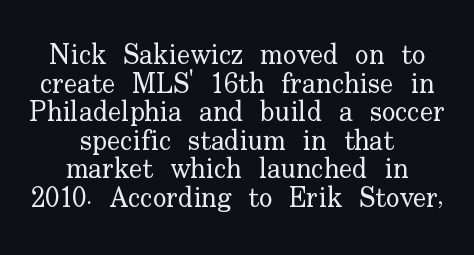
Which margin do the lines hug? Neither — every line sits in the middle. The lines are packed closely together with very little leading. Is there any slant? The stems are plumb. Do the characters align in a grid? No, the font is proportional. Compared with a typical body face, this is equally light or lighter still.
